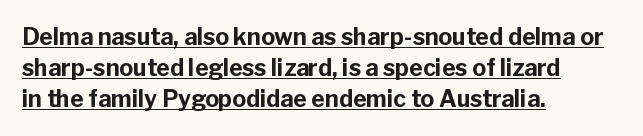
{"italic": "no", "bold": "yes", "underline": "yes", "align": "left", "line_spacing": "normal", "line_spacing_ratio": 1.35, "letter_spacing": "normal", "letter_spacing_em": 0.0, "glyph_px": 23}
